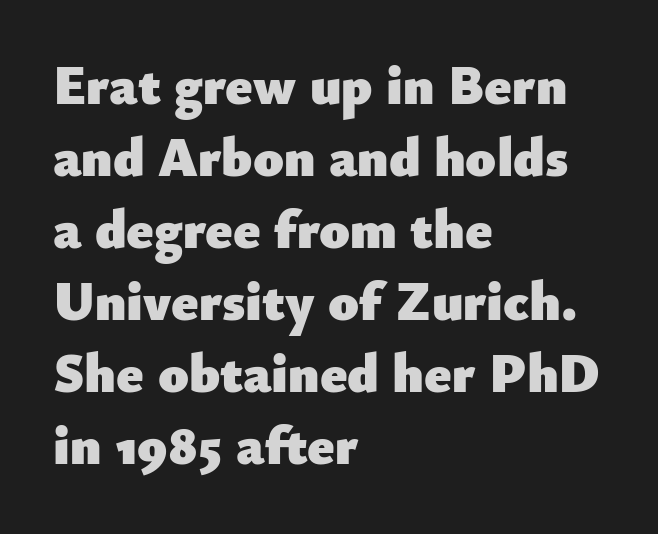
The image shows 55 px heavy sans-serif type, upright; set left-aligned, normal line spacing (1.31x), normal letter spacing, not underlined; low stroke contrast and a small x-height.
